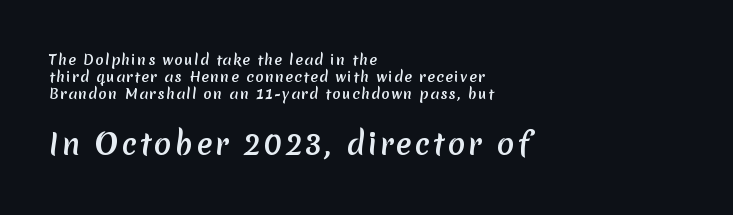
{"serif": "no", "bold": "yes", "weight": "semibold", "width": "normal", "stroke_contrast": "low", "x_height": "medium", "monospaced": "no", "underline": "no", "align": "left", "line_spacing_ratio": 1.22, "larger_block": "second", "size_ratio": 2.07, "glyph_px": 29}
